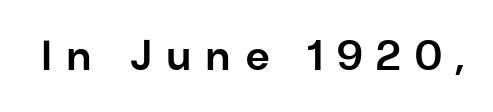
Q: Is the text bold? A: Yes.
Q: Is the text italic (slanted)? A: No, it is upright.
Q: Is the typeface a serif or a sans-serif typeface? A: Sans-serif.
Q: Is the text underlined? A: No.
Q: Is the spacing between letters normal or unusually wide? A: Unusually wide.
Q: Width (condensed, normal, or wide)? A: Normal.
Q: Stroke contrast? A: Low.
Q: x-height? A: Medium.
Q: Monospaced? A: No.
